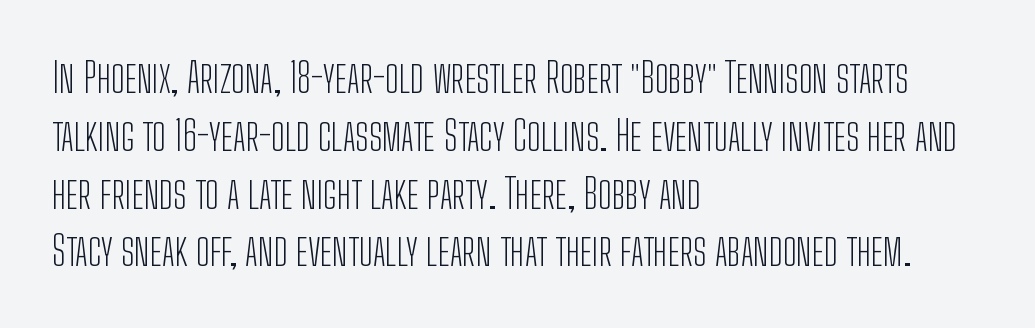
The image shows 41 px light, condensed sans-serif type, upright; set left-aligned, normal line spacing (1.41x), normal letter spacing, not underlined; low stroke contrast and a medium x-height.
